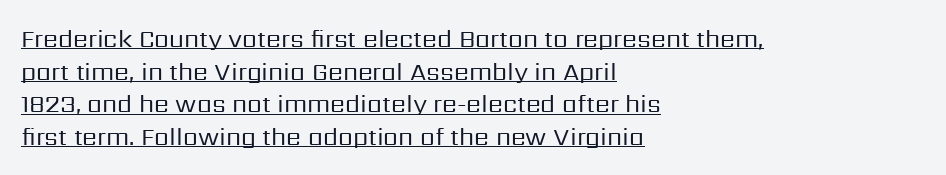
This sample carries an underscore along the baseline area. A normal amount of white space separates one row of letters from the next. No extra ink here — the face is not bold. Honestly, the letter spacing is just normal — you wouldn't notice it. A classic flush-left, rag-right setting is used for this passage.
